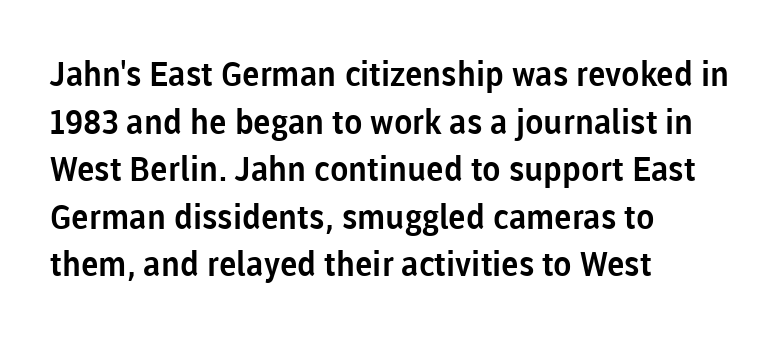
The image shows 34 px sans-serif type, upright; set left-aligned, normal line spacing (1.4x), normal letter spacing, not underlined; low stroke contrast and a medium x-height.
